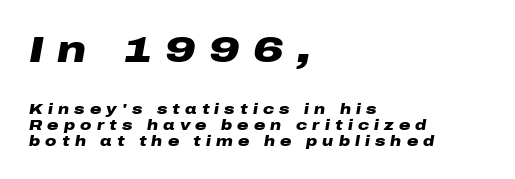
Q: Is the text bold? A: Yes.
Q: Is the text italic (slanted)? A: Yes, it leans right by about 10 degrees.
Q: Is the text underlined? A: No.
Q: How is the paragraph aligned? A: Left-aligned.
Q: Is the spacing between letters normal or unusually wide? A: Unusually wide.
Q: Is the spacing between lines tight, normal or loose? A: Tight.
Q: Which block of text is set in a larger size, the first (top) or the second (bottom)? A: The first (top) one.
Q: Width (condensed, normal, or wide)? A: Wide.
Q: Stroke contrast? A: Low.
Q: x-height? A: Medium.
Q: Monospaced? A: No.
